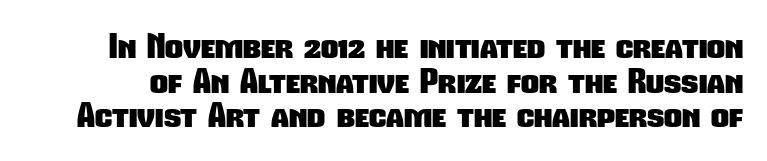
This is sans-serif lettering, the kind often seen on screens and signage. This rendering features lettering with no underline. Each letter keeps its own natural width here, so spacing adapts to shape. The font is running at its bold setting. Characters follow at the spacing the type designer built in. Each new line begins almost immediately beneath the previous one.
